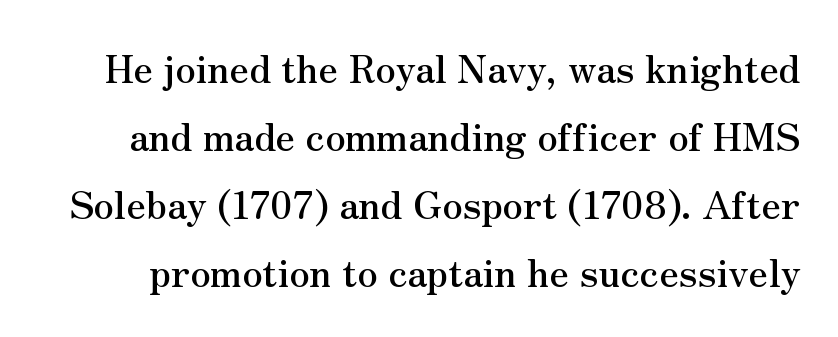
The image shows 38 px serif type, upright; set line spacing 1.79x, normal letter spacing, not underlined; medium stroke contrast and a small x-height.
